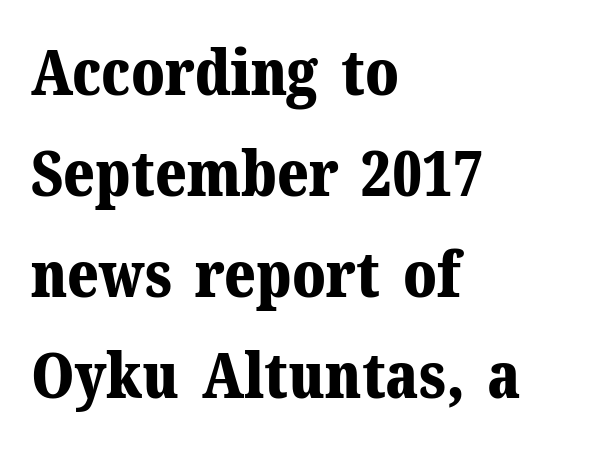
{"serif": "yes", "italic": "no", "bold": "yes", "weight": "bold", "width": "normal", "stroke_contrast": "medium", "x_height": "medium", "monospaced": "no", "underline": "no", "align": "left", "line_spacing": "normal", "line_spacing_ratio": 1.58, "letter_spacing": "normal", "letter_spacing_em": 0.0, "glyph_px": 64}
